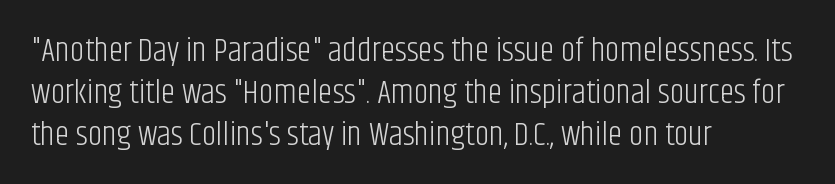
{"serif": "no", "italic": "no", "bold": "no", "weight": "light", "width": "condensed", "stroke_contrast": "low", "x_height": "large", "monospaced": "no", "underline": "no", "align": "left", "line_spacing": "normal", "line_spacing_ratio": 1.27, "letter_spacing": "normal", "letter_spacing_em": 0.0, "glyph_px": 33}
